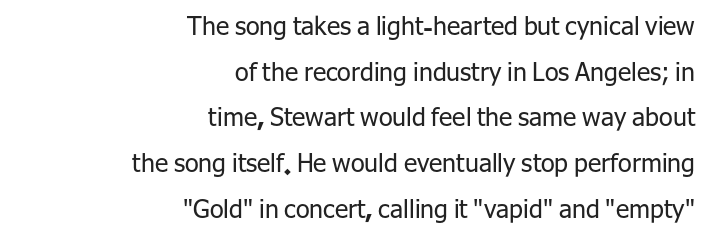
{"italic": "no", "bold": "no", "underline": "no", "align": "right", "line_spacing_ratio": 1.83, "letter_spacing": "normal", "letter_spacing_em": 0.0, "glyph_px": 25}
